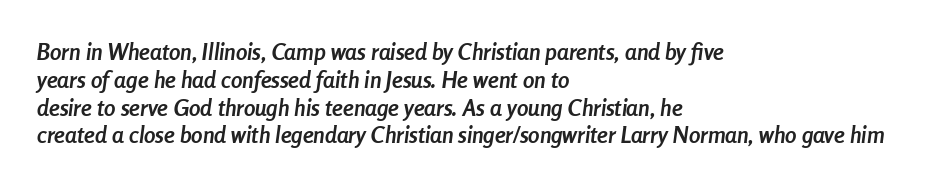
The image shows 23 px bold type, italic (leaning right); set left-aligned, line spacing 1.21x, normal letter spacing, not underlined.
